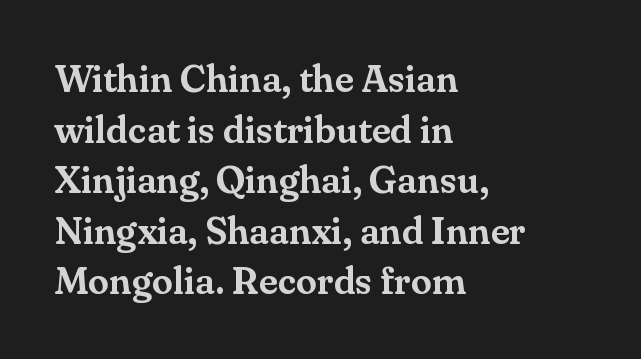
The image shows 38 px serif type, upright; set left-aligned, normal line spacing (1.33x), normal letter spacing, not underlined; medium stroke contrast and a small x-height.
